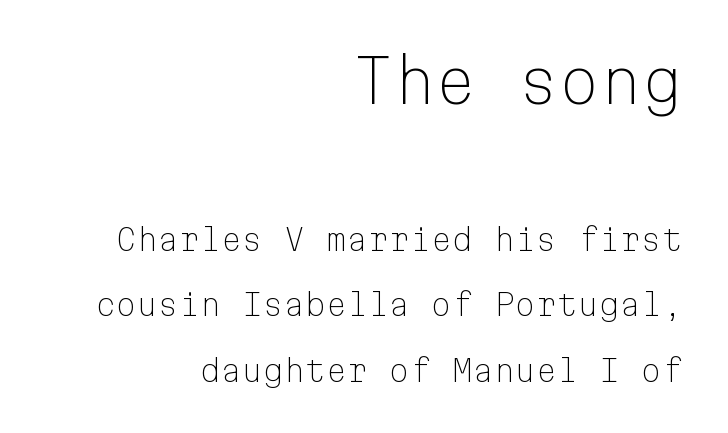
Q: Is the text bold? A: No.
Q: Is the text italic (slanted)? A: No, it is upright.
Q: Is the typeface a serif or a sans-serif typeface? A: Sans-serif.
Q: Is the text underlined? A: No.
Q: How is the paragraph aligned? A: Right-aligned.
Q: Is the spacing between letters normal or unusually wide? A: Normal.
Q: Is the spacing between lines tight, normal or loose? A: Loose.
Q: Which block of text is set in a larger size, the first (top) or the second (bottom)? A: The first (top) one.
Q: Width (condensed, normal, or wide)? A: Normal.
Q: Stroke contrast? A: Low.
Q: x-height? A: Medium.
Q: Monospaced? A: Yes.
